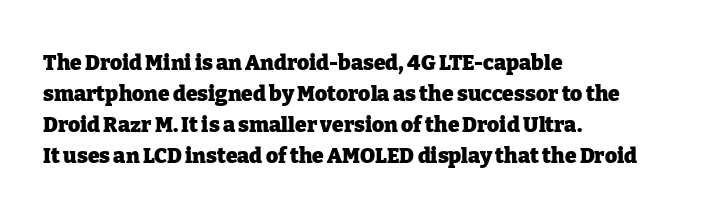
These lines keep a tight, regular rhythm from letter to letter. The typesetting leans heavy: a genuine bold. Line beginnings align vertically; line endings do not. If you drew a line through each stem, it would be perfectly vertical. Letters rest on an invisible, unmarked baseline.
